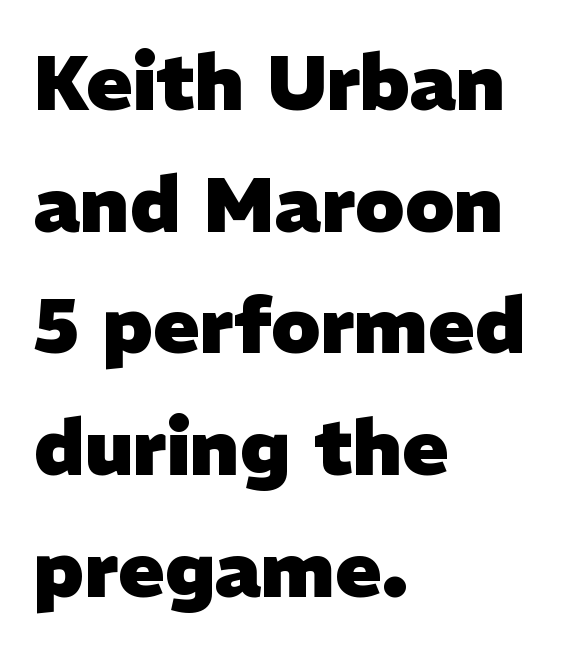
{"serif": "no", "bold": "yes", "weight": "heavy", "width": "normal", "stroke_contrast": "low", "x_height": "medium", "monospaced": "no", "underline": "no", "align": "left", "line_spacing": "normal", "line_spacing_ratio": 1.58, "letter_spacing": "normal", "letter_spacing_em": 0.0, "glyph_px": 77}
